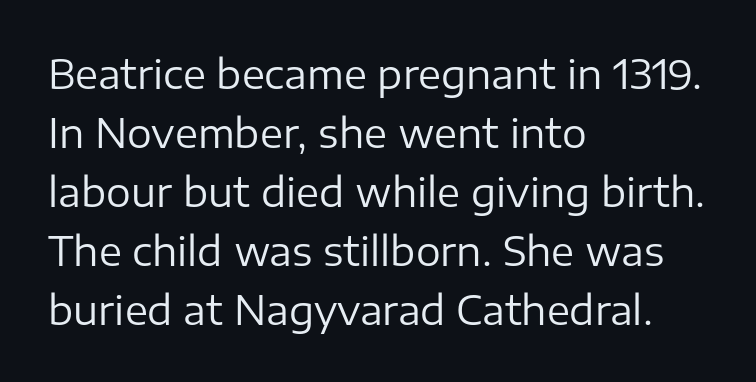
Check where the strokes stop: nothing finishes them off — pure sans. Short note: letters normally spaced. Compared with a typical body face, this is equally light or lighter still. Characters remain perfectly vertical along every line. Each row of text sits above clean, open space.
